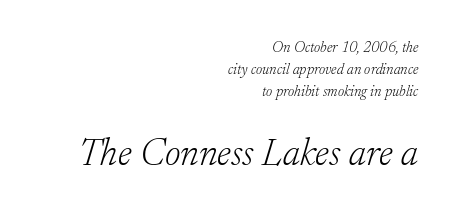
The image shows 38 px light serif type, italic (leaning right); set right-aligned, normal line spacing (1.48x), normal letter spacing, not underlined; the second (bottom) block is 2.53x larger; low stroke contrast and a small x-height.
